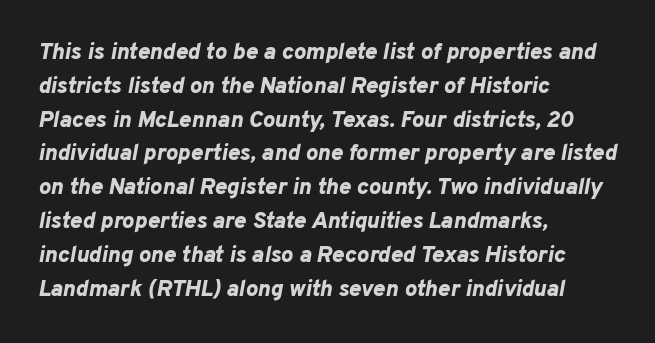
Q: Is the text bold? A: Yes.
Q: Is the text italic (slanted)? A: Yes, it leans right by about 10 degrees.
Q: Is the text underlined? A: No.
Q: How is the paragraph aligned? A: Left-aligned.
Q: Is the spacing between letters normal or unusually wide? A: Normal.
Q: Is the spacing between lines tight, normal or loose? A: Normal.
